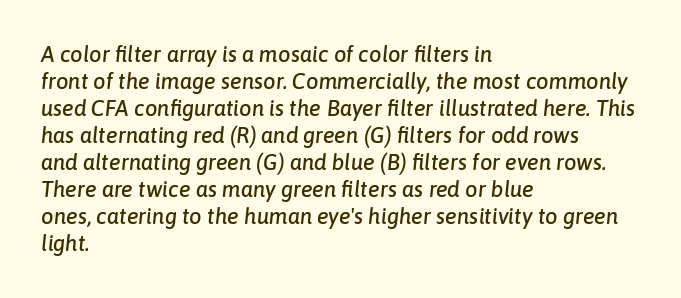
The baseline area is clear. Typeset ragged right — the left edge is the straight one. No extra tracking has been applied to these lines. Posture: slanted.
